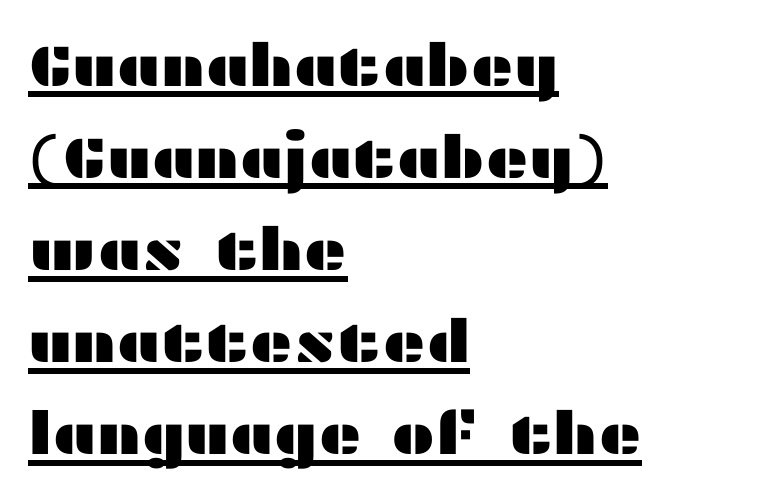
Here the glyphs are tracked normally, forming tight word shapes. Compared with typical paragraphs, the rows here are spaced about the same. The letters carry no serifs — their stems end cleanly without finishing strokes. The rendering anchors every line to the left-hand side.
